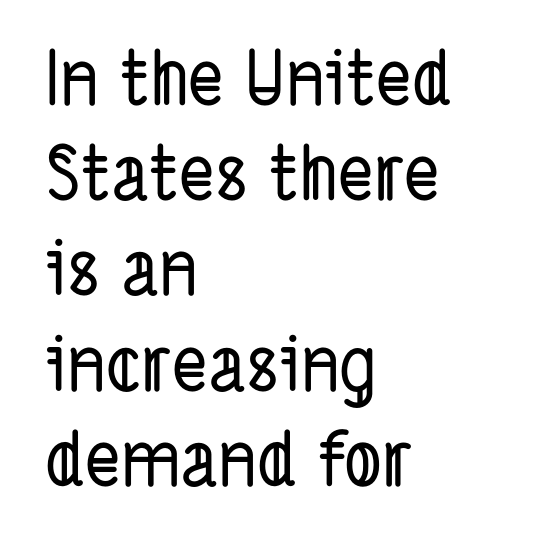
Q: Is the typeface a serif or a sans-serif typeface? A: Sans-serif.
Q: Is the text underlined? A: No.
Q: How is the paragraph aligned? A: Left-aligned.
Q: Is the spacing between letters normal or unusually wide? A: Normal.
Q: Is the spacing between lines tight, normal or loose? A: Normal.
Q: Width (condensed, normal, or wide)? A: Condensed.
Q: Stroke contrast? A: Low.
Q: x-height? A: Medium.
Q: Monospaced? A: No.
